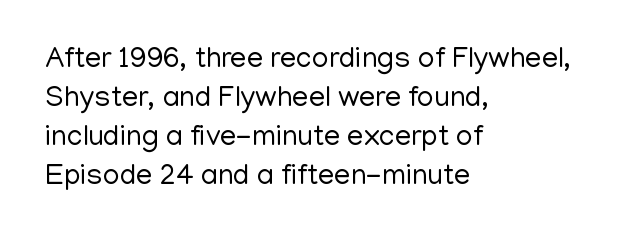
The image shows 29 px regular-weight sans-serif type, upright; set left-aligned, normal line spacing (1.35x), normal letter spacing, not underlined; low stroke contrast and a medium x-height.
